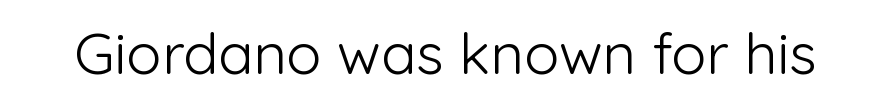
Q: Is the text bold? A: No.
Q: Is the text italic (slanted)? A: No, it is upright.
Q: Is the typeface a serif or a sans-serif typeface? A: Sans-serif.
Q: Is the text underlined? A: No.
Q: Is the spacing between letters normal or unusually wide? A: Normal.
Q: Width (condensed, normal, or wide)? A: Normal.
Q: Stroke contrast? A: Low.
Q: x-height? A: Medium.
Q: Monospaced? A: No.
